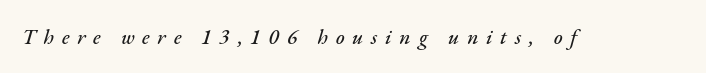
{"italic": "yes", "lean": "right", "slant_degrees": 17, "underline": "no", "letter_spacing": "wide", "letter_spacing_em": 0.37, "glyph_px": 21}
